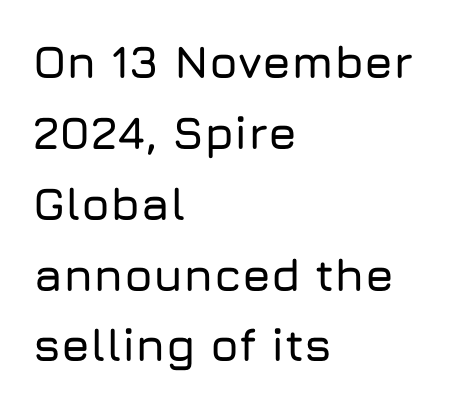
Does the lettering tilt? It doesn't — this is upright. Reading down the column, the eye jumps a familiar distance to each next line. Underlining? Definitely not there. This rendering leaves character spacing at its baseline value. Each letter keeps its own natural width here, so spacing adapts to shape. Visually the block forms a straight wall on the left and a jagged coastline on the right.
